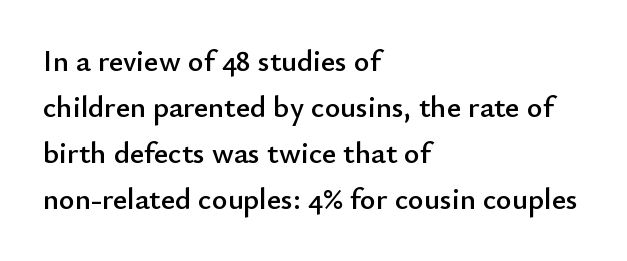
Q: Is the text italic (slanted)? A: No, it is upright.
Q: Is the typeface a serif or a sans-serif typeface? A: Sans-serif.
Q: Is the text underlined? A: No.
Q: How is the paragraph aligned? A: Left-aligned.
Q: Is the spacing between letters normal or unusually wide? A: Normal.
Q: Is the spacing between lines tight, normal or loose? A: Normal.
Q: Width (condensed, normal, or wide)? A: Normal.
Q: Stroke contrast? A: Low.
Q: x-height? A: Small.
Q: Monospaced? A: No.
